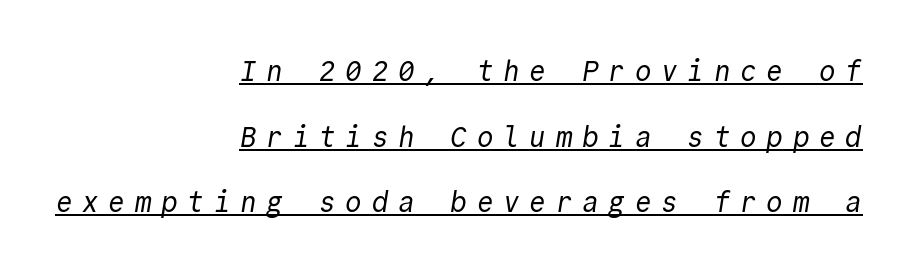
Q: Is the text bold? A: No.
Q: Is the typeface a serif or a sans-serif typeface? A: Sans-serif.
Q: Is the text underlined? A: Yes.
Q: How is the paragraph aligned? A: Right-aligned.
Q: Is the spacing between letters normal or unusually wide? A: Unusually wide.
Q: Is the spacing between lines tight, normal or loose? A: Loose.
Q: Width (condensed, normal, or wide)? A: Normal.
Q: x-height? A: Medium.
Q: Monospaced? A: Yes.
